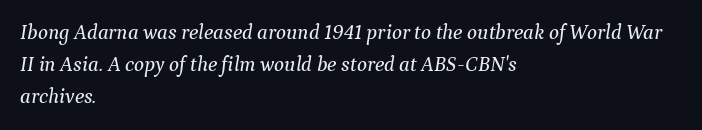
The image shows 21 px text type, italic (leaning right); set left-aligned, normal line spacing (1.53x), normal letter spacing, not underlined.
